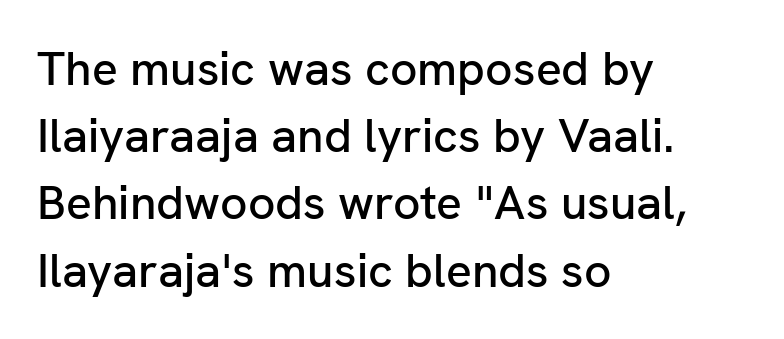
The letters sit at their default tracking, neither squeezed nor spread. Nope, no serifs anywhere on these letters. The setting favours the left margin, as ordinary paragraphs usually do. Evenly set lines give the paragraph a standard silhouette.
